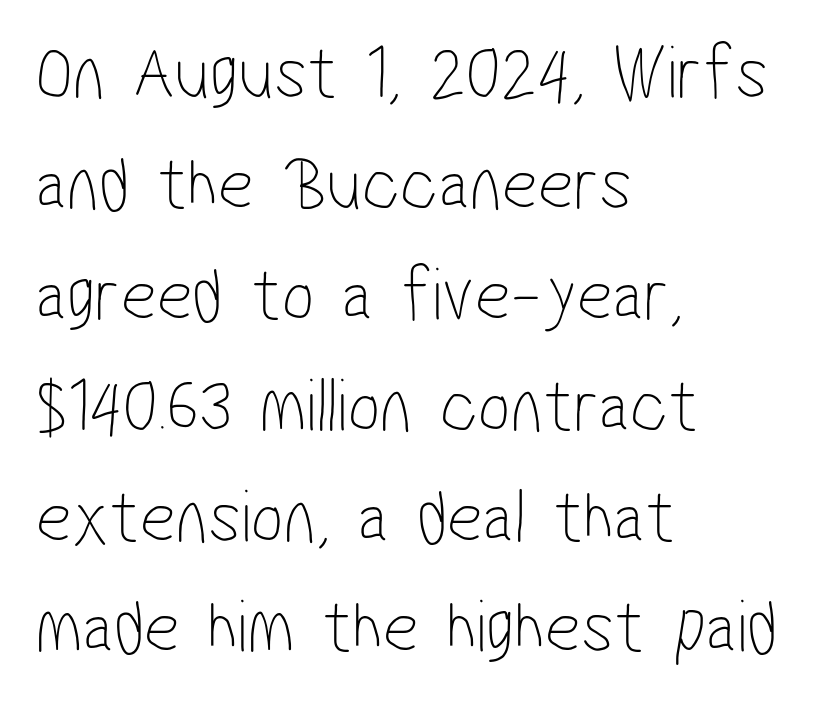
Q: Is the text bold? A: No.
Q: Is the typeface a serif or a sans-serif typeface? A: Sans-serif.
Q: Is the text underlined? A: No.
Q: How is the paragraph aligned? A: Left-aligned.
Q: Is the spacing between letters normal or unusually wide? A: Normal.
Q: Is the spacing between lines tight, normal or loose? A: Normal.
Q: Width (condensed, normal, or wide)? A: Condensed.
Q: Stroke contrast? A: Low.
Q: x-height? A: Medium.
Q: Monospaced? A: No.
